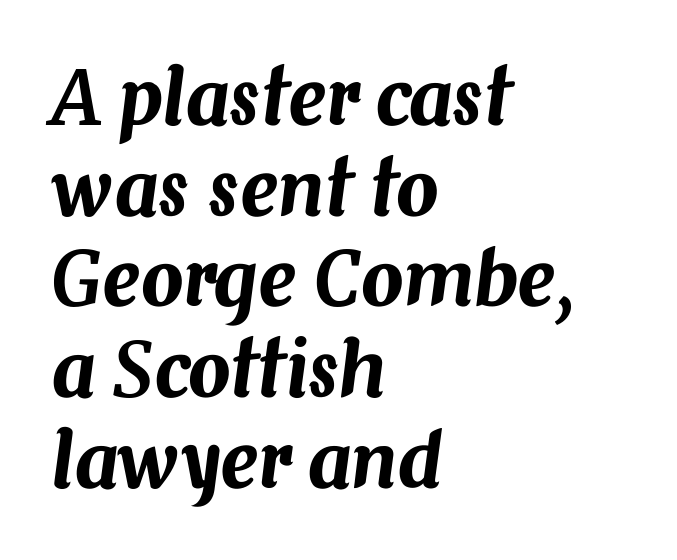
The gap between lines stays unmarked. Is the block centered? No — it sits flush against the left margin. The letterforms sit shoulder to shoulder at normal distance. The rendering uses natural spacing where letterforms have individual widths.
